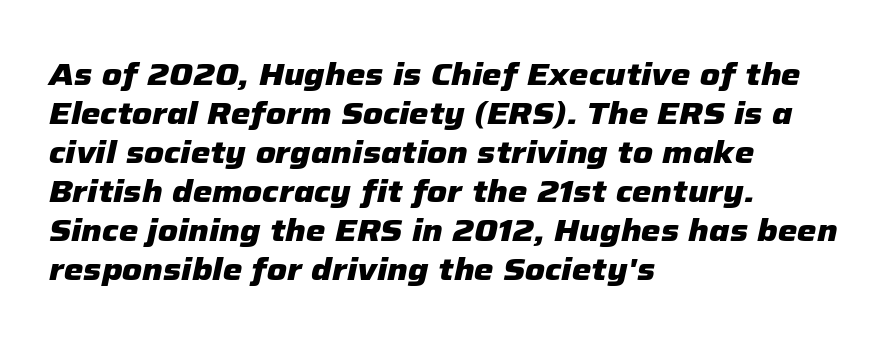
Q: Is the text bold? A: Yes.
Q: Is the text italic (slanted)? A: Yes, it leans right by about 12 degrees.
Q: Is the text underlined? A: No.
Q: How is the paragraph aligned? A: Left-aligned.
Q: Is the spacing between letters normal or unusually wide? A: Normal.
Q: Is the spacing between lines tight, normal or loose? A: Normal.
Q: Width (condensed, normal, or wide)? A: Normal.
Q: Stroke contrast? A: Low.
Q: x-height? A: Medium.
Q: Monospaced? A: No.
